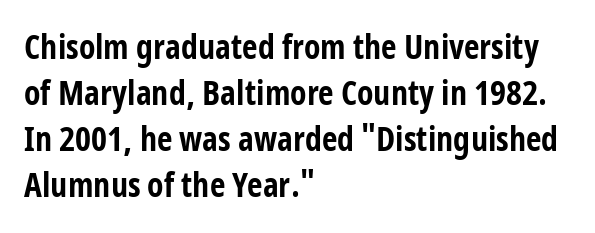
{"serif": "no", "italic": "no", "bold": "yes", "weight": "bold", "width": "condensed", "stroke_contrast": "low", "x_height": "medium", "monospaced": "no", "underline": "no", "align": "left", "line_spacing": "normal", "line_spacing_ratio": 1.35, "letter_spacing": "normal", "letter_spacing_em": 0.0, "glyph_px": 34}
